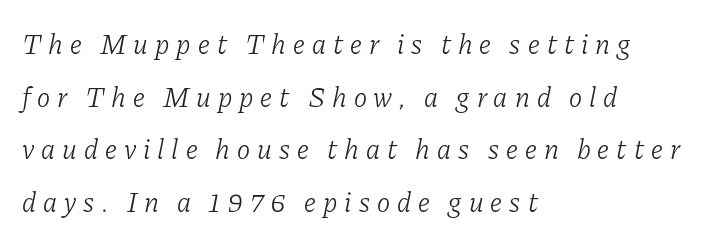
{"serif": "yes", "italic": "yes", "lean": "right", "slant_degrees": 11, "bold": "no", "weight": "light", "width": "normal", "stroke_contrast": "low", "x_height": "medium", "monospaced": "no", "underline": "no", "align": "left", "line_spacing_ratio": 1.88, "letter_spacing": "wide", "letter_spacing_em": 0.25, "glyph_px": 28}
